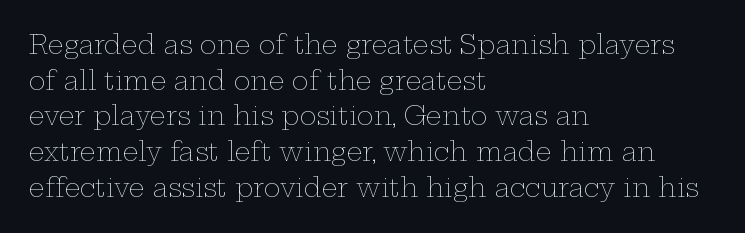
The image shows 25 px text type, upright; set left-aligned, normal line spacing (1.43x), normal letter spacing, not underlined.
